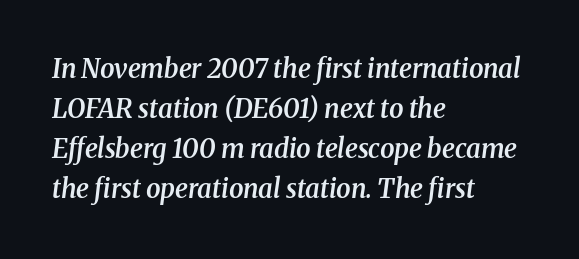
{"italic": "yes", "lean": "right", "slant_degrees": 8, "bold": "semi", "underline": "no", "align": "left", "line_spacing": "normal", "line_spacing_ratio": 1.54, "letter_spacing": "normal", "letter_spacing_em": 0.0, "glyph_px": 26}
